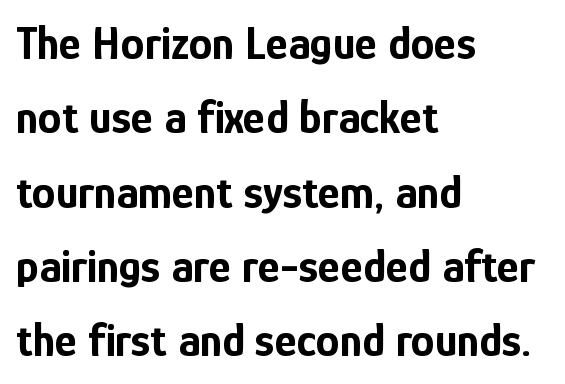
Q: Is the text bold? A: Yes.
Q: Is the text italic (slanted)? A: No, it is upright.
Q: Is the typeface a serif or a sans-serif typeface? A: Sans-serif.
Q: Is the text underlined? A: No.
Q: How is the paragraph aligned? A: Left-aligned.
Q: Is the spacing between letters normal or unusually wide? A: Normal.
Q: Is the spacing between lines tight, normal or loose? A: Normal.
Q: Width (condensed, normal, or wide)? A: Condensed.
Q: Stroke contrast? A: Low.
Q: x-height? A: Medium.
Q: Monospaced? A: No.
